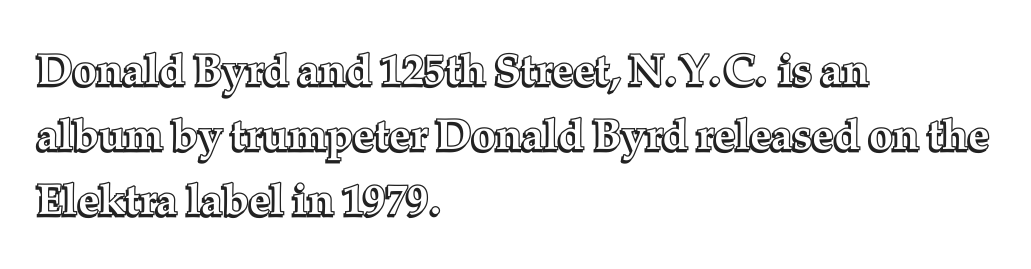
Regarding leading, the lines here are spaced in the standard way. Between one letter and the next there's only the usual sliver of space. Spacing verdict: proportional, widths tailored to each character. Lines of text with bare space underneath. Every row of glyphs begins at an identical x-position on the left.
